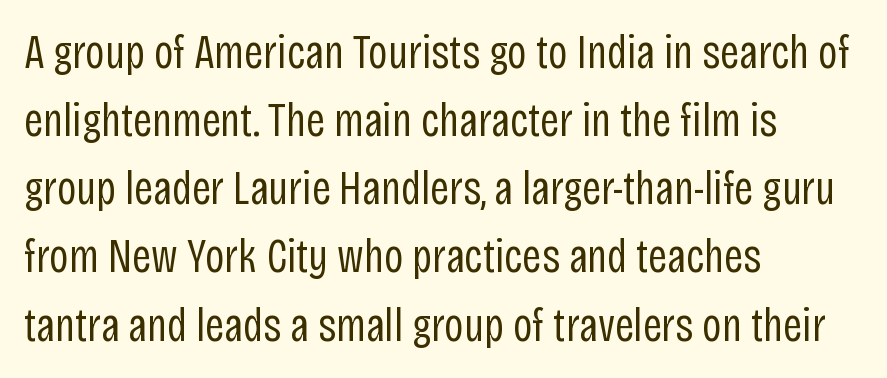
The image shows 47 px regular-weight, condensed sans-serif type, upright; set left-aligned, normal line spacing (1.45x), normal letter spacing, not underlined; low stroke contrast and a large x-height.
